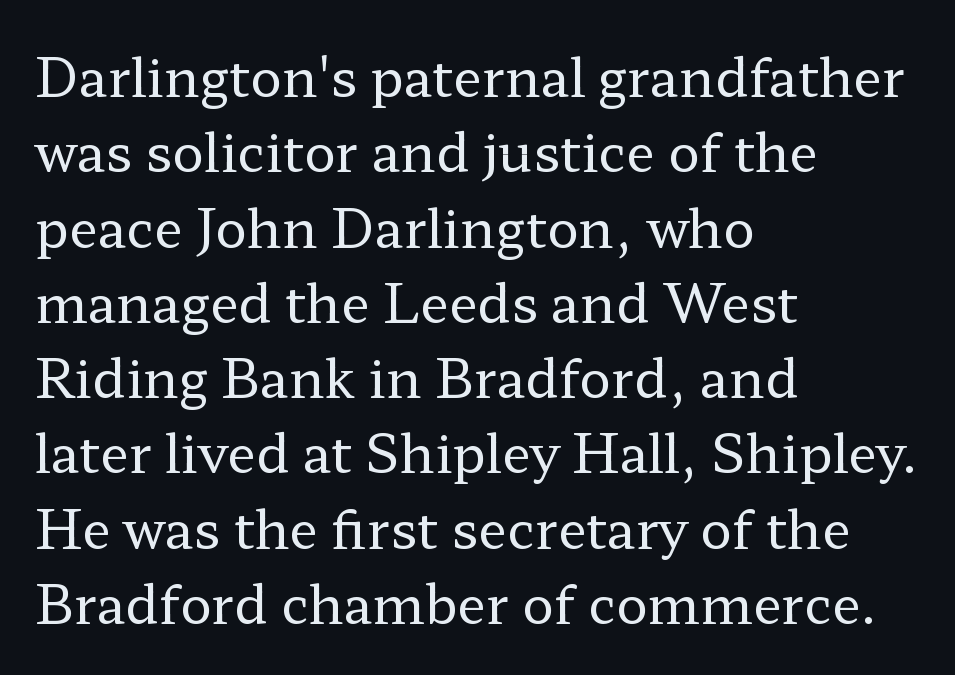
Stroke mass is kept to a normal reading level or below. Glyph-to-glyph distance matches everyday printed text. Vertically, the passage feels balanced, rows spaced as you'd expect. Character widths vary here, with narrow letters taking less room than wide ones. Each letter's strokes conclude with small projecting serifs.
